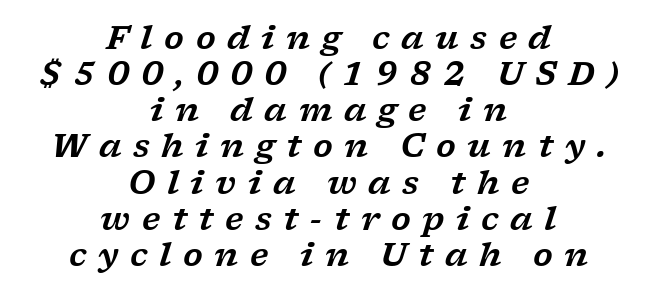
Q: Is the text italic (slanted)? A: Yes, it leans right by about 17 degrees.
Q: Is the typeface a serif or a sans-serif typeface? A: Serif.
Q: Is the text underlined? A: No.
Q: How is the paragraph aligned? A: Centered.
Q: Is the spacing between letters normal or unusually wide? A: Unusually wide.
Q: Is the spacing between lines tight, normal or loose? A: Tight.
Q: Width (condensed, normal, or wide)? A: Wide.
Q: Stroke contrast? A: Low.
Q: x-height? A: Medium.
Q: Monospaced? A: No.
